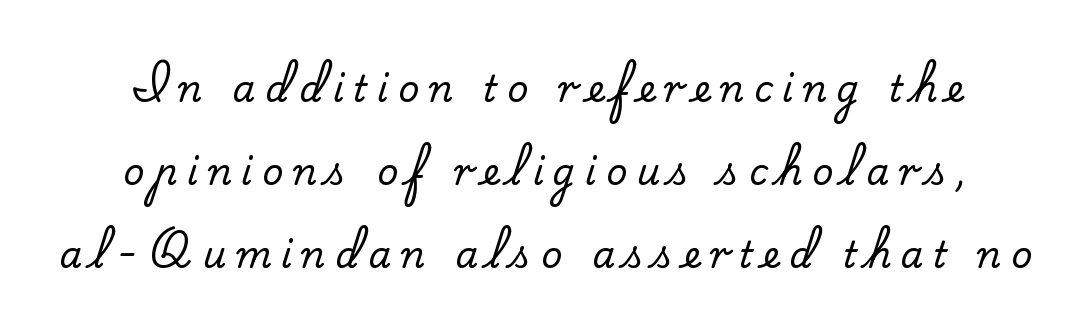
{"serif": "yes", "width": "normal", "stroke_contrast": "low", "x_height": "small", "monospaced": "no", "underline": "no", "align": "center", "line_spacing": "loose", "line_spacing_ratio": 2.31, "letter_spacing": "wide", "letter_spacing_em": 0.27, "glyph_px": 36}
